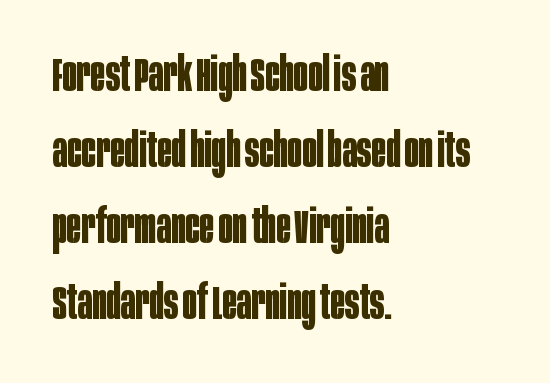
The image shows 48 px bold, condensed sans-serif type, upright; set left-aligned, normal line spacing (1.58x), normal letter spacing, not underlined; low stroke contrast and a large x-height.
